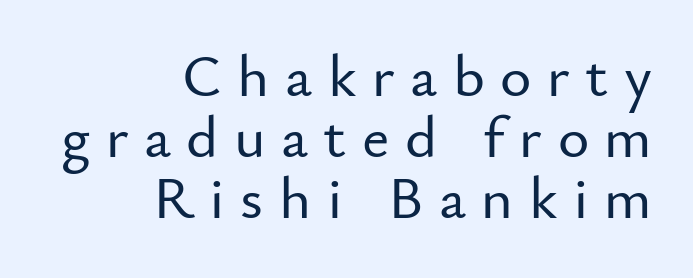
The image shows 60 px sans-serif type, upright; set right-aligned, tight line spacing (1.02x), unusually wide letter spacing (+0.26 em), not underlined; low stroke contrast and a small x-height.
